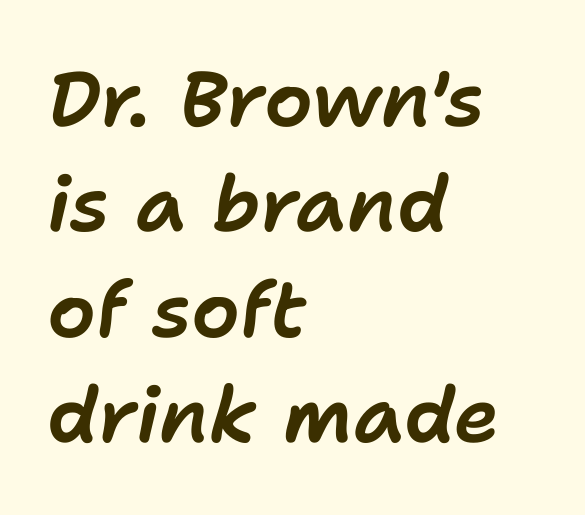
The image shows 77 px text type, italic (leaning right); set left-aligned, normal line spacing (1.37x), normal letter spacing, not underlined; low stroke contrast and a medium x-height.
